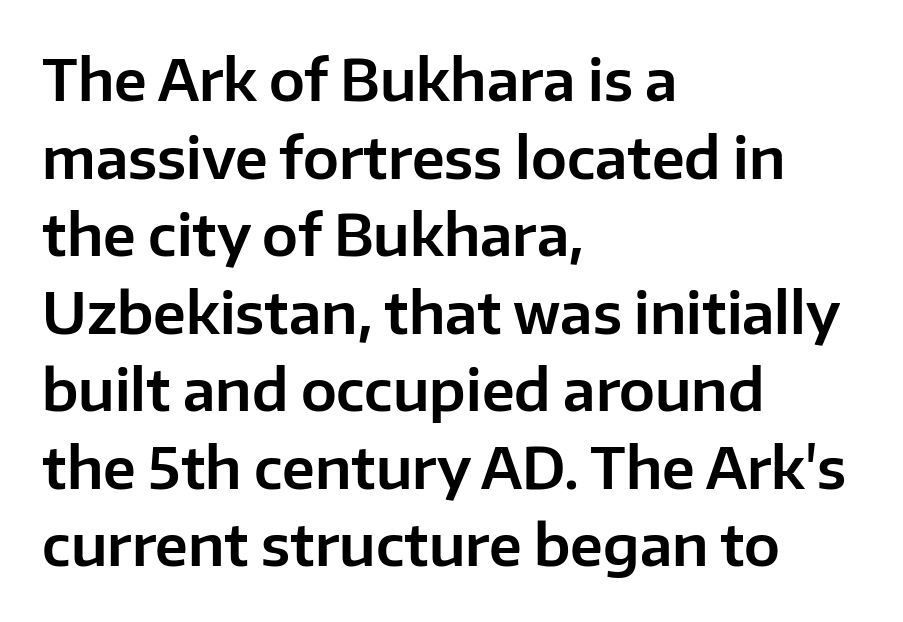
{"serif": "no", "italic": "no", "width": "normal", "stroke_contrast": "low", "x_height": "medium", "monospaced": "no", "underline": "no", "align": "left", "line_spacing": "normal", "line_spacing_ratio": 1.36, "letter_spacing": "normal", "letter_spacing_em": 0.0, "glyph_px": 57}
